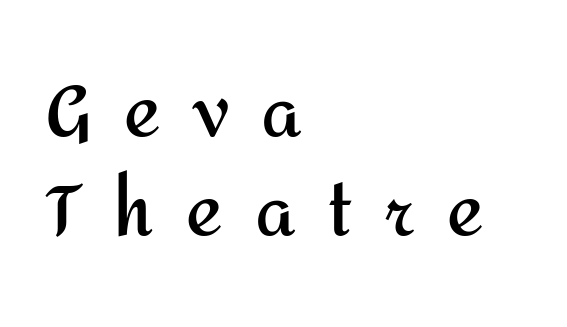
Q: Is the text bold? A: Yes.
Q: Is the text italic (slanted)? A: No, it is upright.
Q: Is the typeface a serif or a sans-serif typeface? A: Sans-serif.
Q: Is the text underlined? A: No.
Q: How is the paragraph aligned? A: Left-aligned.
Q: Is the spacing between letters normal or unusually wide? A: Unusually wide.
Q: Is the spacing between lines tight, normal or loose? A: Normal.
Q: Width (condensed, normal, or wide)? A: Normal.
Q: Stroke contrast? A: Medium.
Q: x-height? A: Medium.
Q: Monospaced? A: No.
